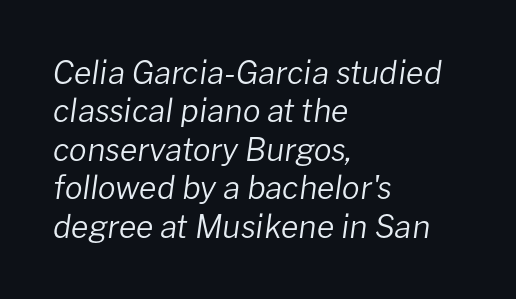
{"italic": "yes", "lean": "right", "slant_degrees": 8, "bold": "no", "weight": "regular", "width": "normal", "stroke_contrast": "low", "x_height": "medium", "monospaced": "no", "underline": "no", "align": "left", "line_spacing_ratio": 1.2, "letter_spacing": "normal", "letter_spacing_em": 0.0, "glyph_px": 32}
